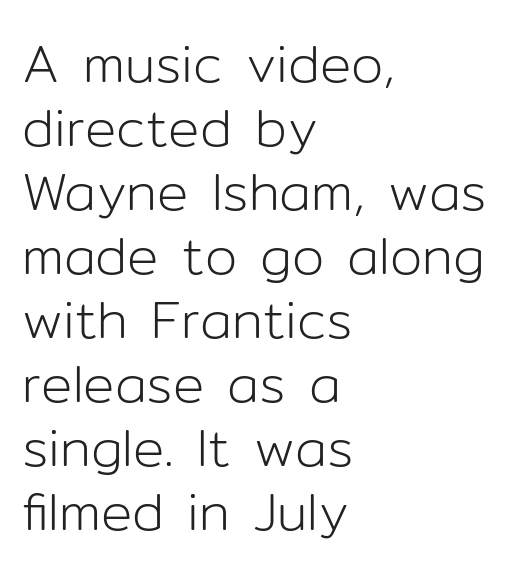
The passage shown is typeset with a sans-serif family. Caption: face not bold, strokes unweighted. Only glyphs here, with clear space below each row. Teacher's note: observe the even left margin — that is flush-left alignment. The passage shown is typed in a proportional face where columns would drift. These lines were composed using upright roman letters.
